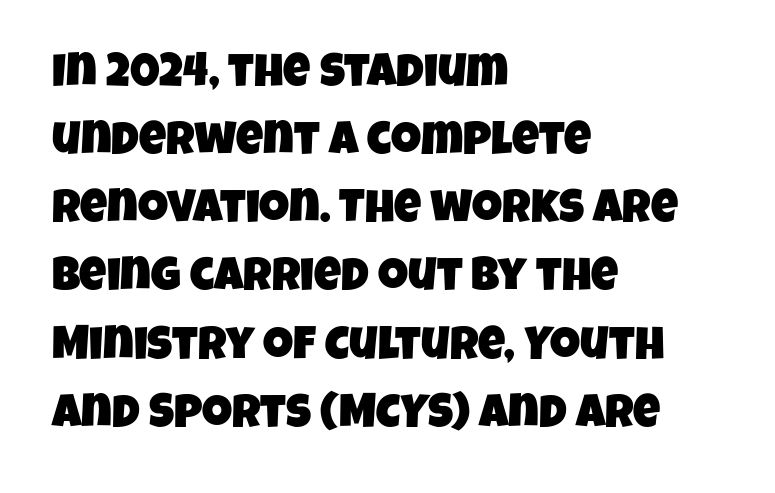
{"serif": "no", "width": "condensed", "stroke_contrast": "low", "x_height": "large", "monospaced": "no", "underline": "no", "align": "left", "line_spacing": "normal", "line_spacing_ratio": 1.45, "letter_spacing": "normal", "letter_spacing_em": 0.0, "glyph_px": 47}
